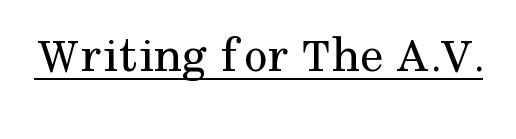
{"serif": "yes", "italic": "no", "bold": "no", "weight": "regular", "width": "normal", "stroke_contrast": "medium", "x_height": "medium", "monospaced": "no", "underline": "yes", "letter_spacing": "normal", "letter_spacing_em": 0.0, "glyph_px": 52}
